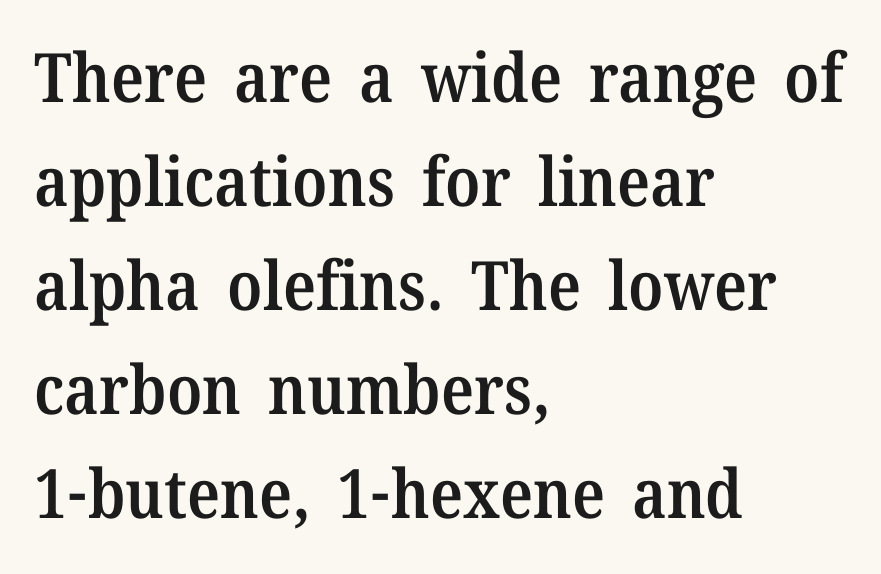
Q: Is the text bold? A: Semi-bold.
Q: Is the text italic (slanted)? A: No, it is upright.
Q: Is the typeface a serif or a sans-serif typeface? A: Serif.
Q: Is the text underlined? A: No.
Q: How is the paragraph aligned? A: Left-aligned.
Q: Is the spacing between letters normal or unusually wide? A: Normal.
Q: Is the spacing between lines tight, normal or loose? A: Normal.
Q: Width (condensed, normal, or wide)? A: Normal.
Q: Stroke contrast? A: Medium.
Q: x-height? A: Medium.
Q: Monospaced? A: No.
